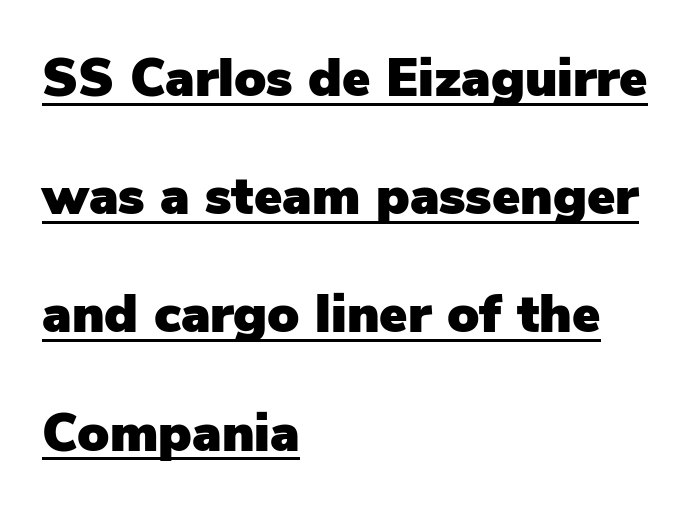
Q: Is the text italic (slanted)? A: No, it is upright.
Q: Is the typeface a serif or a sans-serif typeface? A: Sans-serif.
Q: Is the text underlined? A: Yes.
Q: How is the paragraph aligned? A: Left-aligned.
Q: Is the spacing between letters normal or unusually wide? A: Normal.
Q: Is the spacing between lines tight, normal or loose? A: Loose.
Q: Width (condensed, normal, or wide)? A: Normal.
Q: Stroke contrast? A: Low.
Q: x-height? A: Medium.
Q: Monospaced? A: No.
